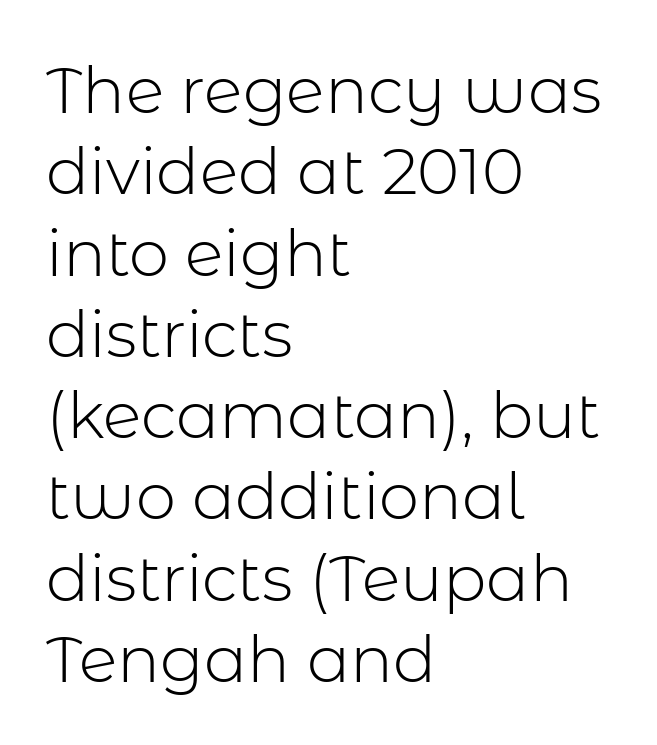
The letters stand upright; this is a roman face. The block of text has a typical density, with ordinary space between rows. Bold? No — there's no thickening of the strokes. Observe the absence of serifs on each vertical stroke in this sample. Clear beneath every line of the passage. The letterforms sit shoulder to shoulder at normal distance.
